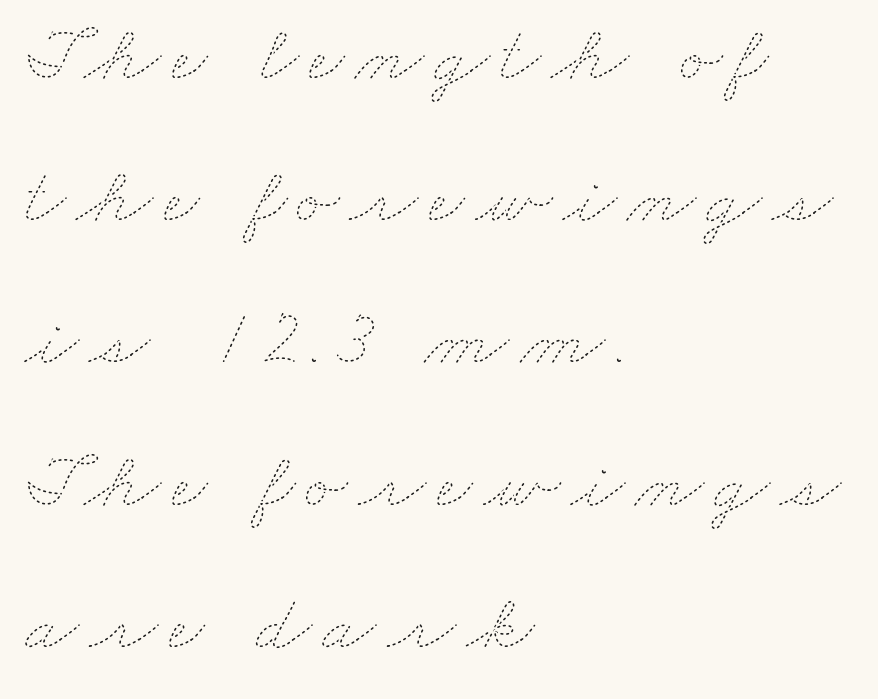
{"bold": "no", "weight": "thin", "width": "wide", "stroke_contrast": "low", "x_height": "small", "monospaced": "no", "underline": "no", "align": "left", "line_spacing_ratio": 1.8, "glyph_px": 79}
